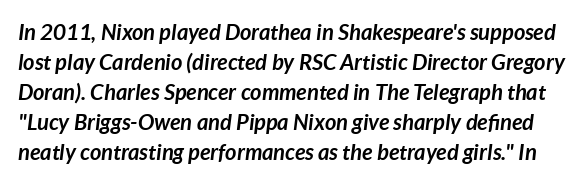
The image shows 22 px bold type, italic (leaning right); set normal line spacing (1.36x), normal letter spacing, not underlined.
